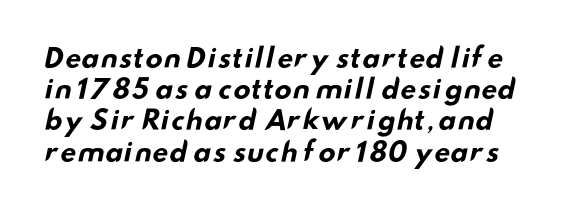
Q: Is the text bold? A: Yes.
Q: Is the text underlined? A: No.
Q: Is the spacing between letters normal or unusually wide? A: Normal.
